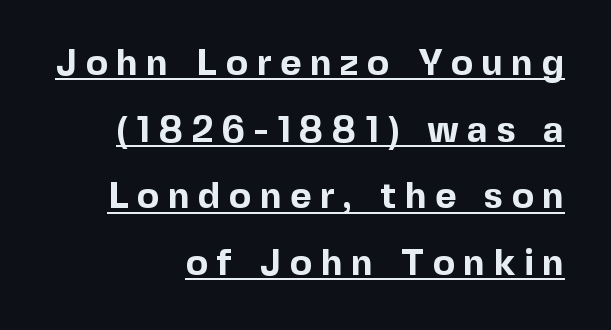
Q: Is the text bold? A: Yes.
Q: Is the text italic (slanted)? A: No, it is upright.
Q: Is the typeface a serif or a sans-serif typeface? A: Sans-serif.
Q: Is the text underlined? A: Yes.
Q: How is the paragraph aligned? A: Right-aligned.
Q: Is the spacing between letters normal or unusually wide? A: Unusually wide.
Q: Width (condensed, normal, or wide)? A: Normal.
Q: x-height? A: Medium.
Q: Monospaced? A: No.
